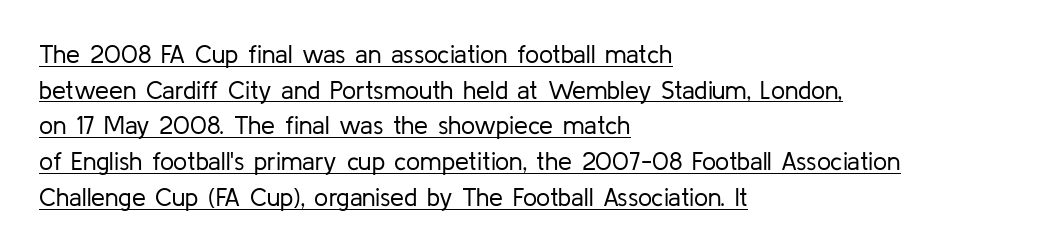
The strokes carry an ordinary text weight at most. Notice how a bar underscores the lettering throughout. The rendering keeps characters at their native spacing. Italic? Not at all — the glyphs are vertical. Regular leading. Horizontal alignment here is leftward, the default for most running prose.
